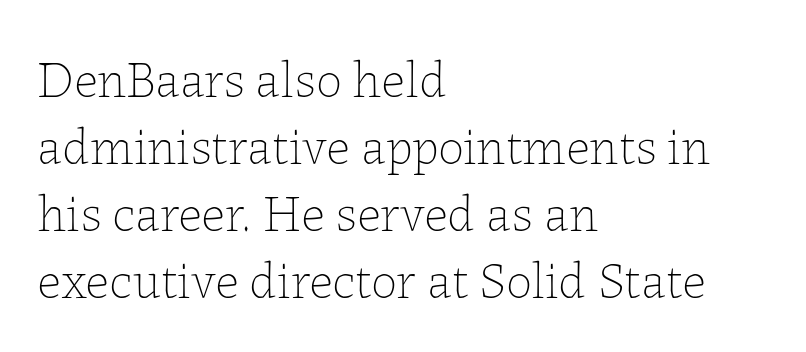
{"italic": "no", "bold": "no", "weight": "thin", "width": "normal", "stroke_contrast": "low", "x_height": "medium", "monospaced": "no", "underline": "no", "align": "left", "line_spacing": "normal", "line_spacing_ratio": 1.29, "letter_spacing": "normal", "letter_spacing_em": 0.0, "glyph_px": 52}
